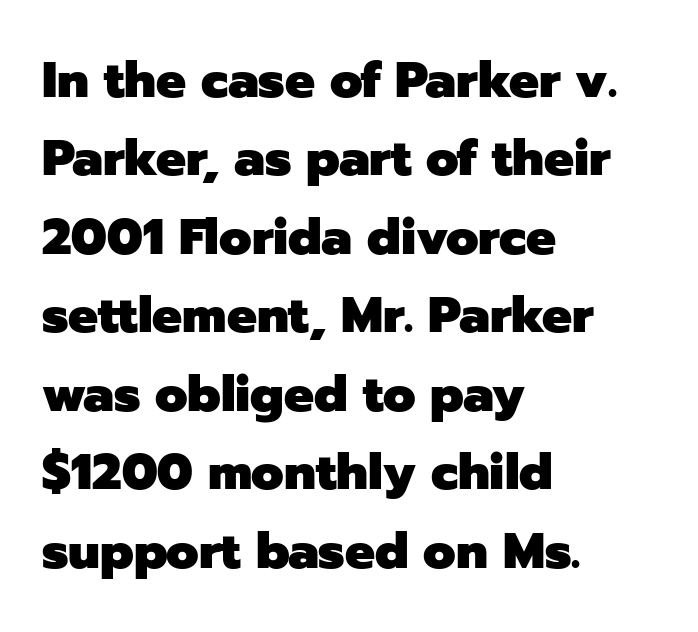
{"serif": "no", "italic": "no", "bold": "yes", "weight": "heavy", "width": "normal", "stroke_contrast": "low", "x_height": "medium", "monospaced": "no", "underline": "no", "align": "left", "line_spacing": "normal", "line_spacing_ratio": 1.57, "letter_spacing": "normal", "letter_spacing_em": 0.0, "glyph_px": 50}
